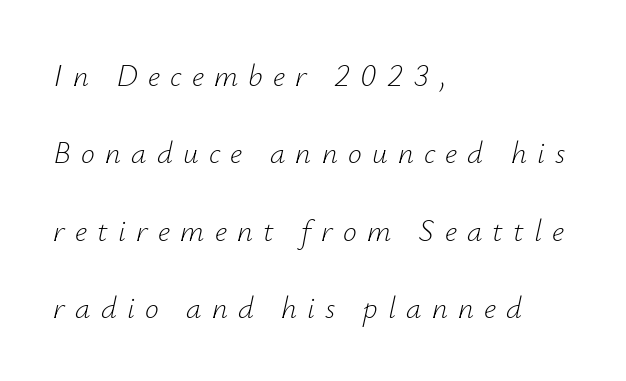
{"italic": "yes", "lean": "right", "slant_degrees": 12, "bold": "no", "weight": "light", "width": "normal", "stroke_contrast": "low", "x_height": "small", "monospaced": "no", "underline": "no", "align": "left", "line_spacing": "loose", "line_spacing_ratio": 2.5, "letter_spacing": "wide", "letter_spacing_em": 0.33, "glyph_px": 31}
